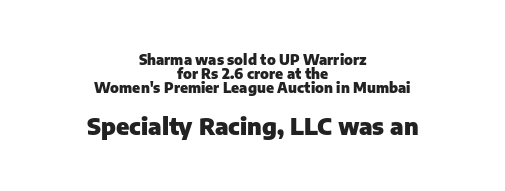
Does the lettering tilt? It doesn't — this is upright. Inter-character spacing is left at the font's built-in metrics. Does the leading feel generous? Not at all — it's pinched. The strokes are fattened all the way to bold. This sample is center-justified, so both line endings float freely. Beneath every word, the page is bare.
